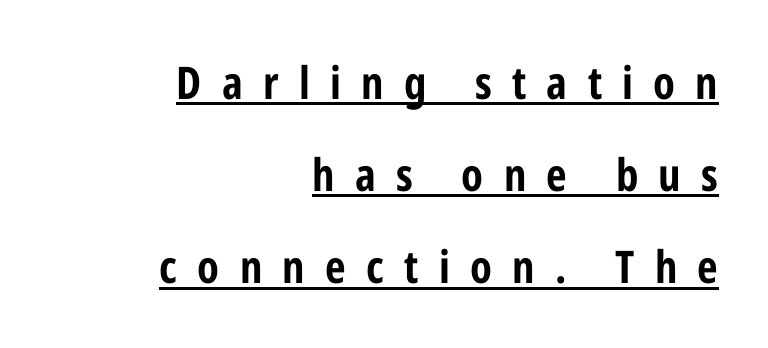
{"serif": "no", "italic": "no", "bold": "yes", "weight": "bold", "width": "condensed", "stroke_contrast": "low", "x_height": "medium", "monospaced": "no", "underline": "yes", "align": "right", "line_spacing": "loose", "line_spacing_ratio": 2.05, "letter_spacing": "wide", "letter_spacing_em": 0.45, "glyph_px": 45}
